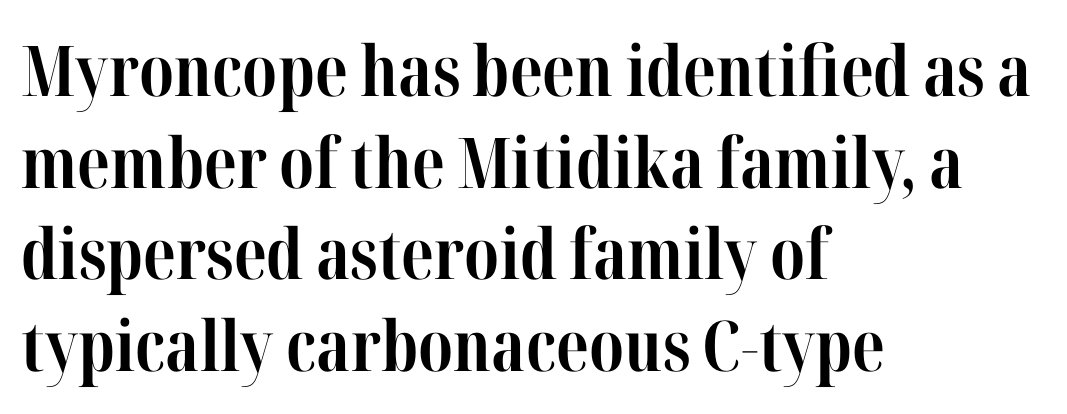
{"serif": "yes", "italic": "no", "bold": "yes", "weight": "bold", "width": "condensed", "stroke_contrast": "high", "x_height": "medium", "monospaced": "no", "underline": "no", "align": "left", "line_spacing": "normal", "line_spacing_ratio": 1.31, "letter_spacing": "normal", "letter_spacing_em": 0.0, "glyph_px": 70}
